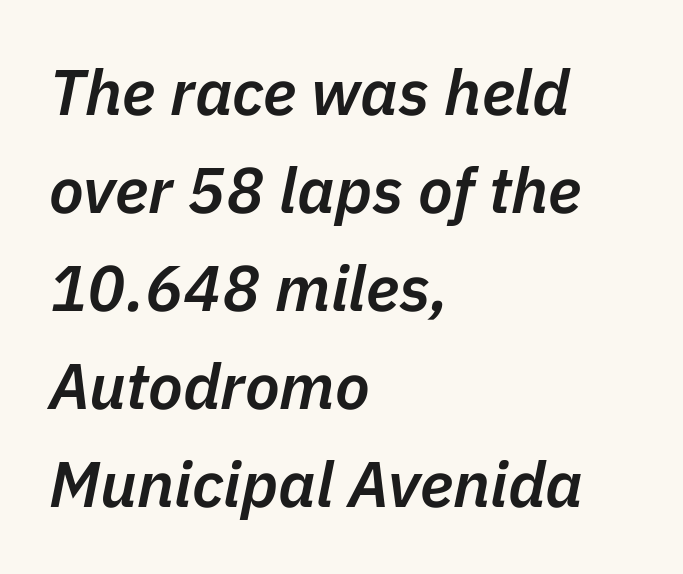
Q: Is the text bold? A: Semi-bold.
Q: Is the text italic (slanted)? A: Yes, it leans right by about 11 degrees.
Q: Is the text underlined? A: No.
Q: How is the paragraph aligned? A: Left-aligned.
Q: Is the spacing between letters normal or unusually wide? A: Normal.
Q: Is the spacing between lines tight, normal or loose? A: Normal.
Q: Width (condensed, normal, or wide)? A: Normal.
Q: Stroke contrast? A: Low.
Q: x-height? A: Medium.
Q: Monospaced? A: No.
